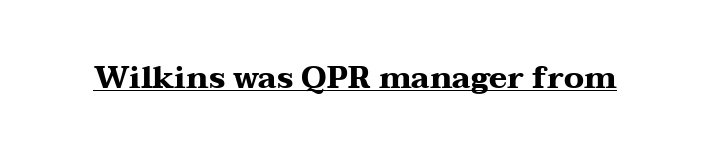
Q: Is the text bold? A: Yes.
Q: Is the text italic (slanted)? A: No, it is upright.
Q: Is the typeface a serif or a sans-serif typeface? A: Serif.
Q: Is the text underlined? A: Yes.
Q: Is the spacing between letters normal or unusually wide? A: Normal.
Q: Width (condensed, normal, or wide)? A: Wide.
Q: Stroke contrast? A: Medium.
Q: x-height? A: Medium.
Q: Monospaced? A: No.
